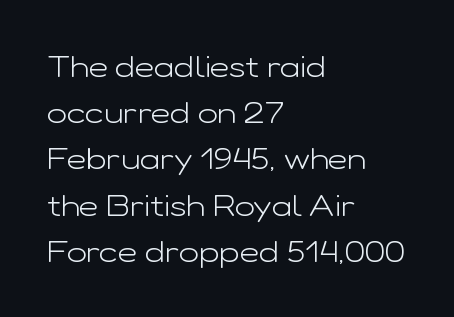
The image shows 30 px light, wide sans-serif type, upright; set left-aligned, normal line spacing (1.54x), normal letter spacing, not underlined; low stroke contrast and a medium x-height.
